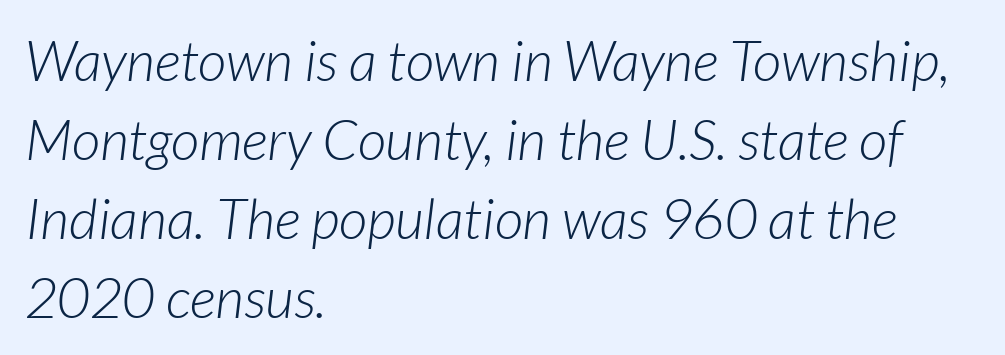
The image shows 56 px light type, italic (leaning right); set left-aligned, normal line spacing (1.41x), normal letter spacing, not underlined; low stroke contrast and a medium x-height.
